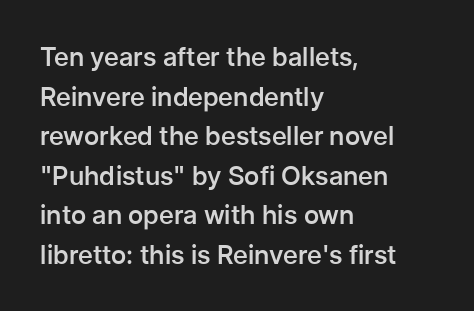
The image shows 26 px text type, upright; set left-aligned, normal line spacing (1.52x), normal letter spacing, not underlined.
